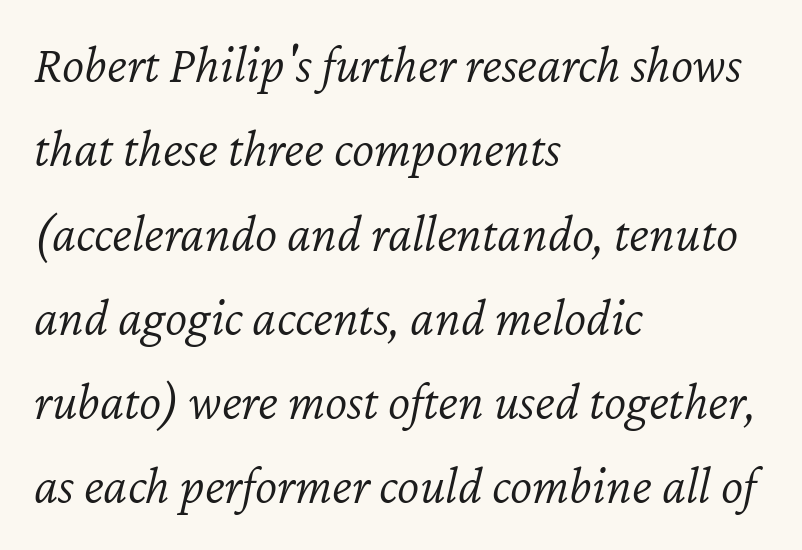
{"italic": "yes", "lean": "right", "slant_degrees": 12, "bold": "no", "weight": "light", "width": "normal", "stroke_contrast": "low", "x_height": "medium", "monospaced": "no", "underline": "no", "align": "left", "line_spacing": "normal", "line_spacing_ratio": 1.59, "letter_spacing": "normal", "letter_spacing_em": 0.0, "glyph_px": 53}
